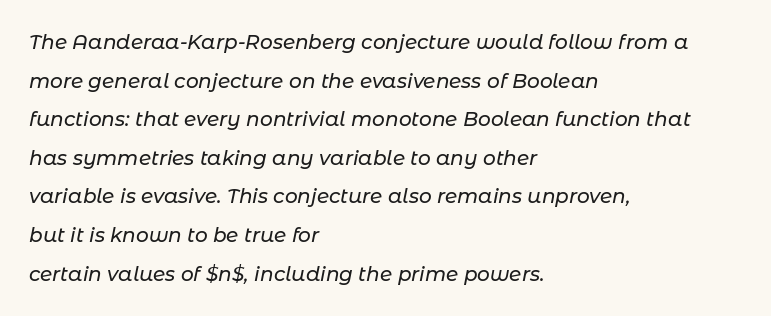
{"italic": "yes", "lean": "right", "slant_degrees": 11, "underline": "no", "align": "left", "line_spacing": "loose", "line_spacing_ratio": 1.93, "letter_spacing": "normal", "letter_spacing_em": 0.0, "glyph_px": 20}
